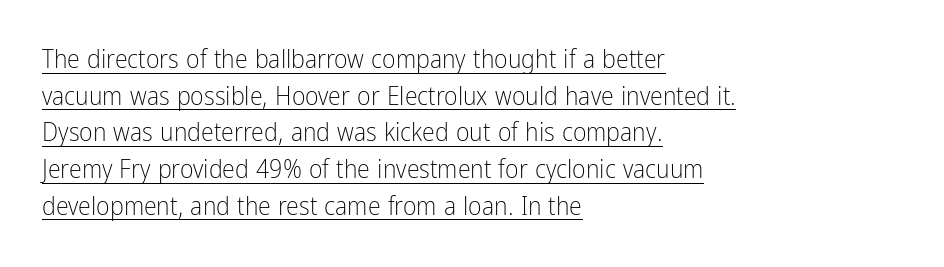
{"italic": "no", "bold": "no", "underline": "yes", "align": "left", "line_spacing": "normal", "line_spacing_ratio": 1.41, "letter_spacing": "normal", "letter_spacing_em": 0.0, "glyph_px": 26}
